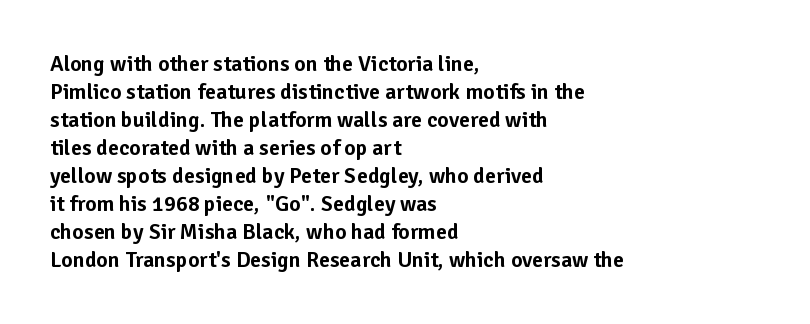
In terms of leading, this rendering sits right in the middle. Do the letters lean? They stand straight. These lines stack with their left ends in a neat column. The zone under the glyphs is completely vacant. The letters sit at their default tracking, neither squeezed nor spread.
